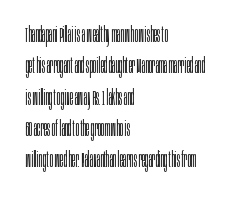
Q: Is the text bold? A: No.
Q: Is the text italic (slanted)? A: No, it is upright.
Q: Is the text underlined? A: No.
Q: How is the paragraph aligned? A: Left-aligned.
Q: Is the spacing between letters normal or unusually wide? A: Normal.
Q: Is the spacing between lines tight, normal or loose? A: Normal.
